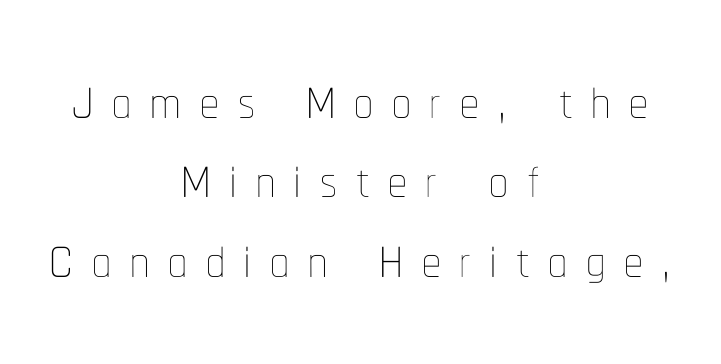
{"italic": "no", "bold": "no", "weight": "thin", "width": "condensed", "stroke_contrast": "low", "x_height": "medium", "monospaced": "no", "underline": "no", "align": "center", "line_spacing": "tight", "line_spacing_ratio": 1.06, "letter_spacing": "wide", "letter_spacing_em": 0.25, "glyph_px": 75}
